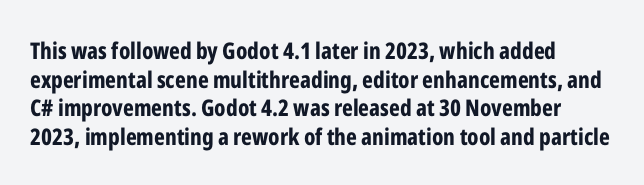
Anything drawn beneath the words? Only blank space. This sample keeps an unexceptional amount of space between lines. The letters are bold, with thick, heavy strokes. Words appear dense and cohesive because spacing is normal. Notice how the stems are strictly vertical — no italics here.
